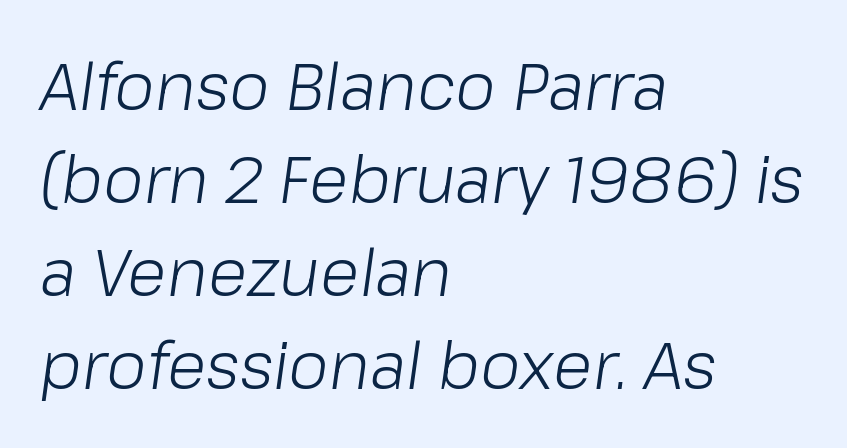
The image shows 65 px light type, italic (leaning right); set left-aligned, normal line spacing (1.43x), normal letter spacing, not underlined; low stroke contrast and a medium x-height.
